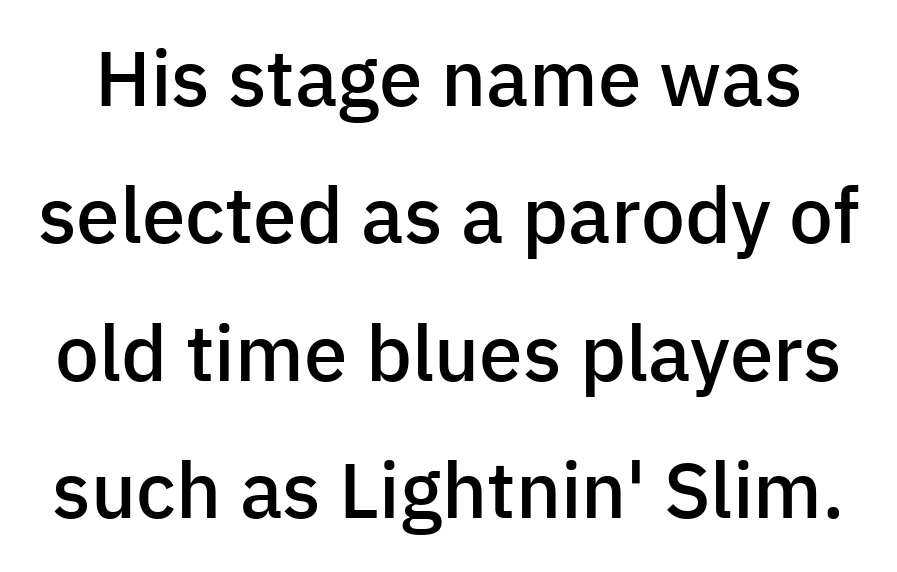
{"serif": "no", "italic": "no", "bold": "semi", "weight": "semibold", "width": "normal", "stroke_contrast": "low", "x_height": "medium", "monospaced": "no", "underline": "no", "line_spacing_ratio": 1.76, "letter_spacing": "normal", "letter_spacing_em": 0.0, "glyph_px": 78}
